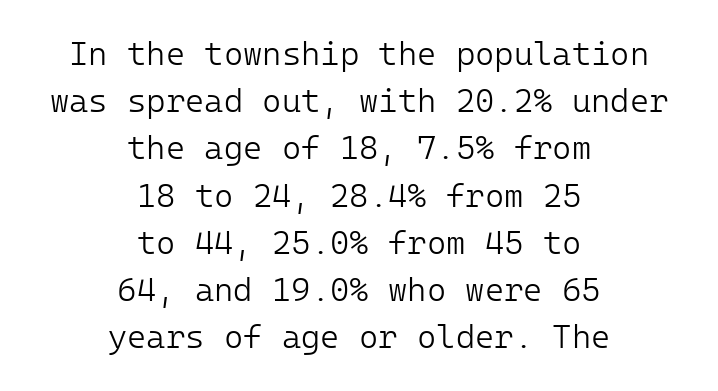
{"serif": "no", "italic": "no", "bold": "no", "weight": "light", "width": "normal", "stroke_contrast": "low", "x_height": "medium", "underline": "no", "align": "center", "line_spacing": "normal", "line_spacing_ratio": 1.43, "letter_spacing": "normal", "letter_spacing_em": 0.0, "glyph_px": 33}
